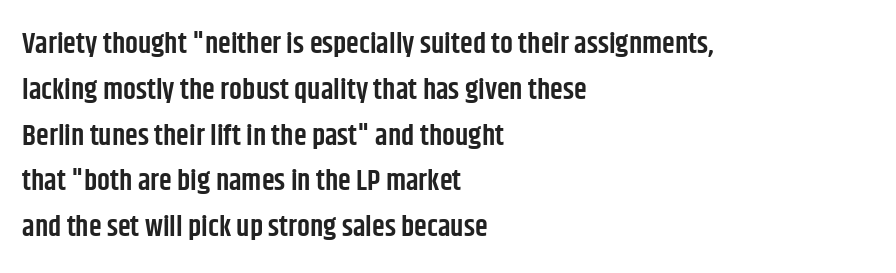
The image shows 29 px semibold, condensed sans-serif type, upright; set left-aligned, normal line spacing (1.58x), normal letter spacing, not underlined; low stroke contrast and a large x-height.
